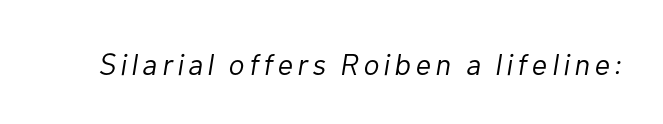
Proportional: the letters do not fall into vertical columns. Each row of text sits above clean, open space. Characters are canted at an angle relative to the baseline's perpendicular. Counters stay open thanks to moderate or lighter strokes.
